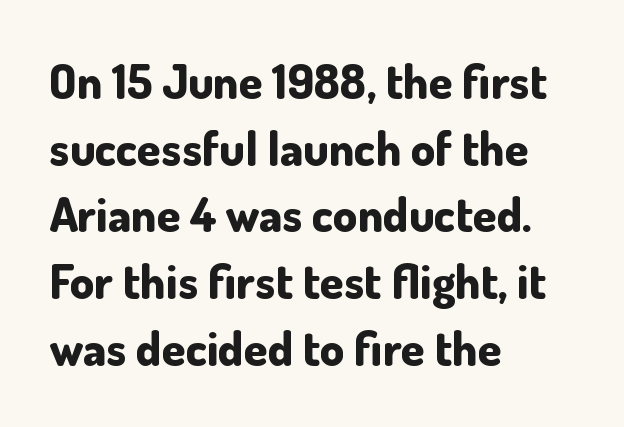
Thick stems and heavy bowls — unmistakably bold. The lines are quadded left. The lettering stays uniformly vertical, giving the passage a roman look. The text was rendered using a sans face with plain stroke endings. The glyphs are unaccompanied by any horizontal stroke below them.
